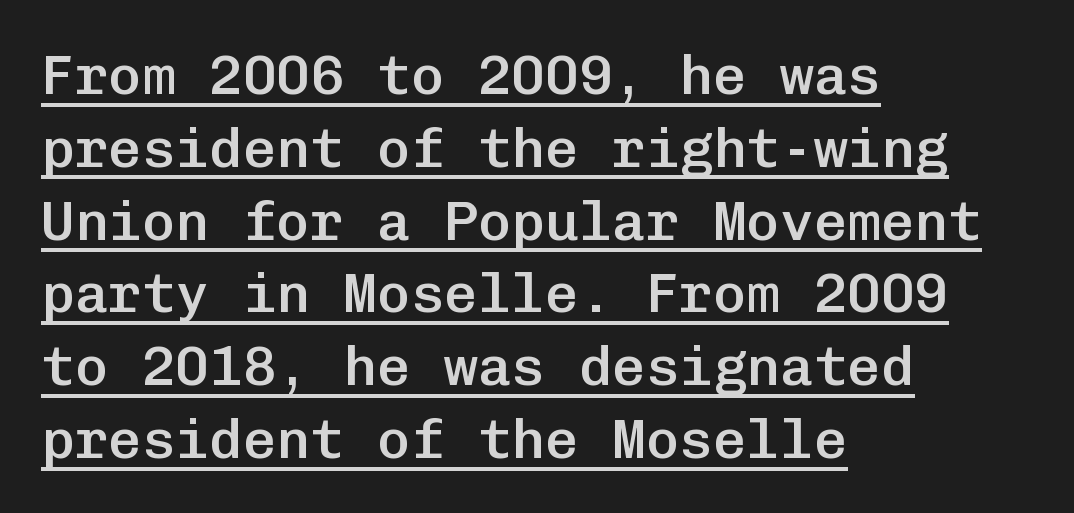
The image shows 56 px semibold sans-serif type, upright, monospaced; set left-aligned, normal line spacing (1.3x), normal letter spacing, underlined; low stroke contrast and a medium x-height.
